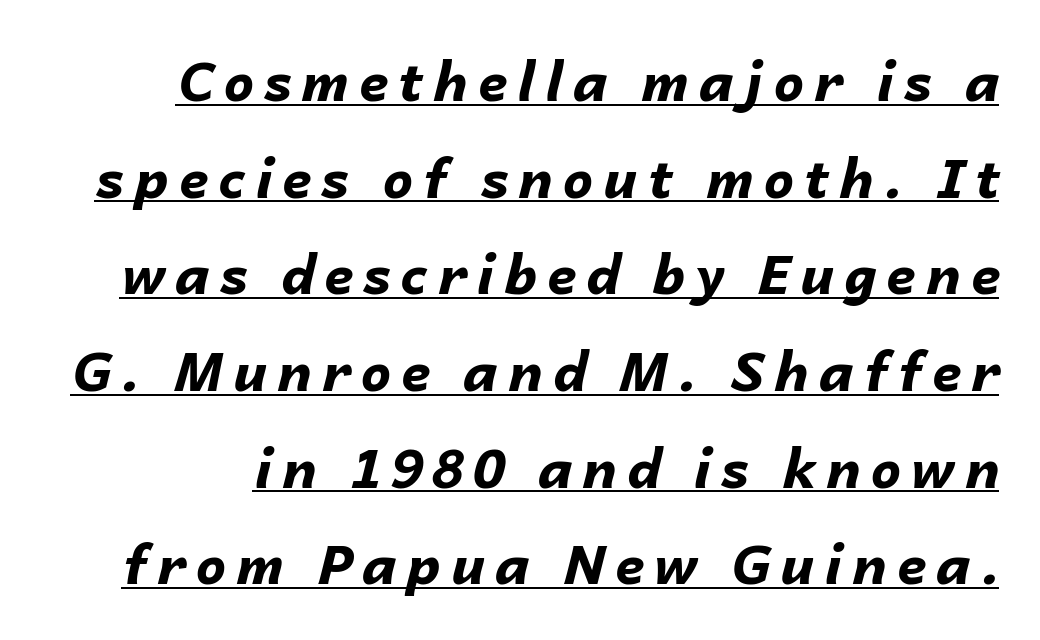
The image shows 54 px bold type, italic (leaning right); set line spacing 1.79x, underlined; low stroke contrast and a medium x-height.
